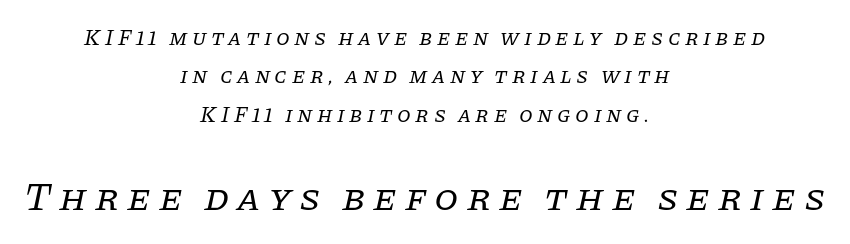
Q: Is the text bold? A: No.
Q: Is the text italic (slanted)? A: Yes, it leans right by about 11 degrees.
Q: Is the typeface a serif or a sans-serif typeface? A: Serif.
Q: Is the text underlined? A: No.
Q: How is the paragraph aligned? A: Centered.
Q: Is the spacing between letters normal or unusually wide? A: Unusually wide.
Q: Which block of text is set in a larger size, the first (top) or the second (bottom)? A: The second (bottom) one.
Q: Width (condensed, normal, or wide)? A: Normal.
Q: Stroke contrast? A: Low.
Q: x-height? A: Large.
Q: Monospaced? A: No.
